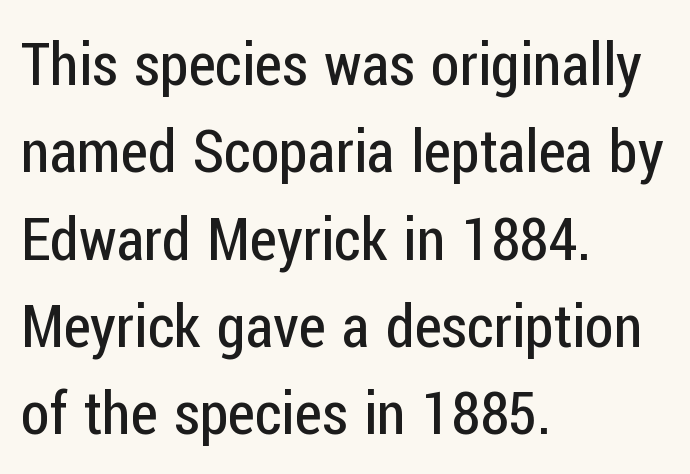
Q: Is the text bold? A: No.
Q: Is the text italic (slanted)? A: No, it is upright.
Q: Is the typeface a serif or a sans-serif typeface? A: Sans-serif.
Q: Is the text underlined? A: No.
Q: How is the paragraph aligned? A: Left-aligned.
Q: Is the spacing between letters normal or unusually wide? A: Normal.
Q: Is the spacing between lines tight, normal or loose? A: Normal.
Q: Width (condensed, normal, or wide)? A: Condensed.
Q: Stroke contrast? A: Low.
Q: x-height? A: Medium.
Q: Monospaced? A: No.
